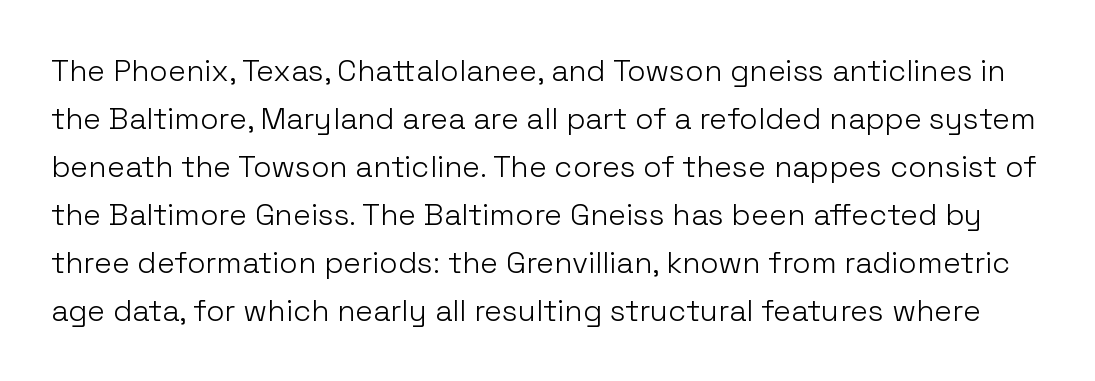
{"serif": "no", "italic": "no", "bold": "no", "weight": "light", "width": "normal", "stroke_contrast": "low", "x_height": "medium", "monospaced": "no", "underline": "no", "line_spacing": "normal", "line_spacing_ratio": 1.6, "letter_spacing": "normal", "letter_spacing_em": 0.0, "glyph_px": 30}
